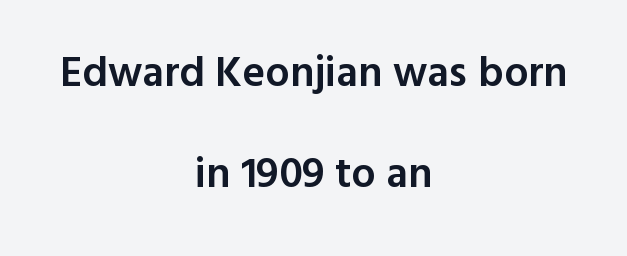
{"serif": "no", "italic": "no", "bold": "semi", "weight": "semibold", "width": "normal", "x_height": "medium", "monospaced": "no", "underline": "no", "align": "center", "line_spacing": "loose", "line_spacing_ratio": 2.34, "letter_spacing": "normal", "letter_spacing_em": 0.0, "glyph_px": 43}
